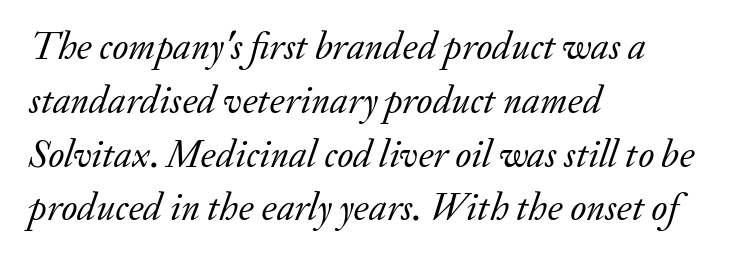
{"serif": "yes", "italic": "yes", "lean": "right", "slant_degrees": 20, "bold": "no", "weight": "regular", "width": "normal", "stroke_contrast": "low", "x_height": "small", "monospaced": "no", "underline": "no", "align": "left", "line_spacing": "normal", "line_spacing_ratio": 1.38, "letter_spacing": "normal", "letter_spacing_em": 0.0, "glyph_px": 39}
